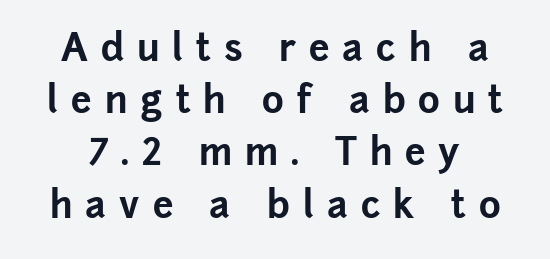
The image shows 37 px bold sans-serif type, upright; set normal line spacing (1.41x), unusually wide letter spacing (+0.35 em), not underlined; low stroke contrast and a medium x-height.
